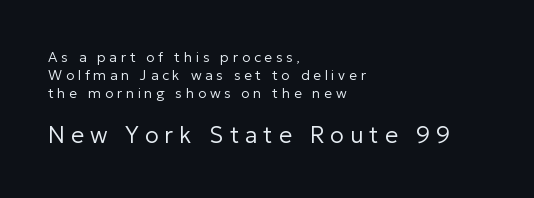
The image shows 23 px text type, upright; set left-aligned, normal line spacing (1.27x), unusually wide letter spacing (+0.26 em), not underlined; the second (bottom) block is 1.64x larger.
